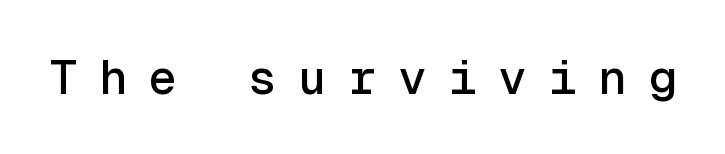
The image shows 48 px sans-serif type, upright, monospaced; set unusually wide letter spacing (+0.44 em), not underlined; a medium x-height.
